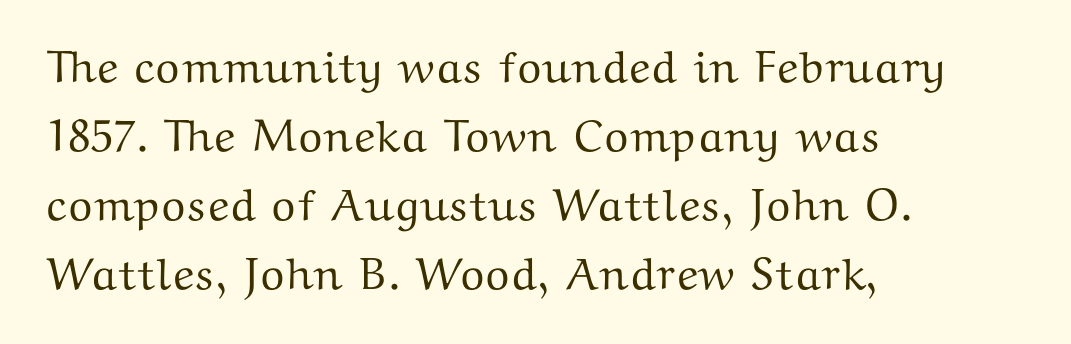
The rendering anchors every line to the left-hand side. The rendering uses natural spacing where letterforms have individual widths. Note: serifs present on the glyphs. Nobody drew a line under any word here.
